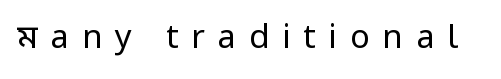
Q: Is the text bold? A: No.
Q: Is the text italic (slanted)? A: No, it is upright.
Q: Is the typeface a serif or a sans-serif typeface? A: Sans-serif.
Q: Is the text underlined? A: No.
Q: Is the spacing between letters normal or unusually wide? A: Unusually wide.
Q: Width (condensed, normal, or wide)? A: Condensed.
Q: Stroke contrast? A: Low.
